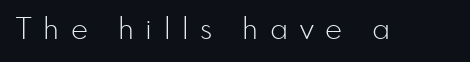
The image shows 29 px light sans-serif type, upright; set unusually wide letter spacing (+0.4 em), not underlined; low stroke contrast and a small x-height.
